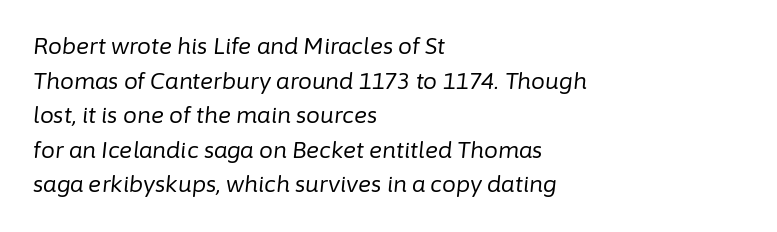
The image shows 22 px text type, italic (leaning right); set left-aligned, normal line spacing (1.57x), normal letter spacing, not underlined.
